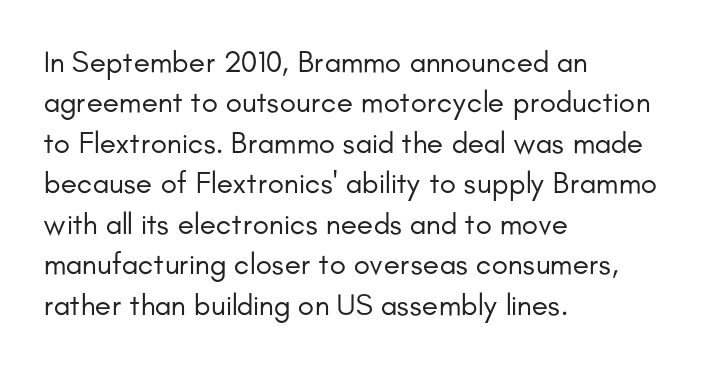
Q: Is the text bold? A: No.
Q: Is the text italic (slanted)? A: No, it is upright.
Q: Is the typeface a serif or a sans-serif typeface? A: Sans-serif.
Q: Is the text underlined? A: No.
Q: How is the paragraph aligned? A: Left-aligned.
Q: Is the spacing between letters normal or unusually wide? A: Normal.
Q: Is the spacing between lines tight, normal or loose? A: Normal.
Q: Width (condensed, normal, or wide)? A: Normal.
Q: Stroke contrast? A: Low.
Q: x-height? A: Small.
Q: Monospaced? A: No.
